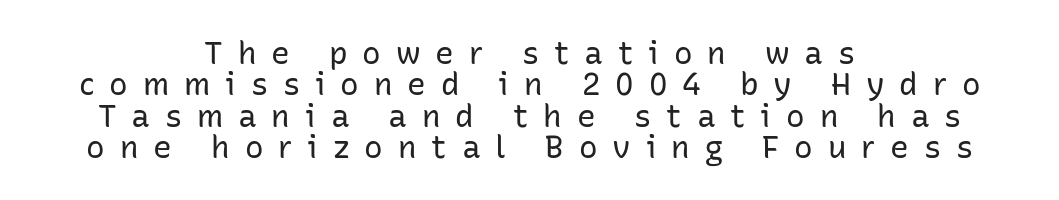
{"serif": "no", "italic": "no", "bold": "no", "weight": "regular", "width": "normal", "stroke_contrast": "low", "x_height": "medium", "monospaced": "no", "underline": "no", "align": "center", "line_spacing": "tight", "line_spacing_ratio": 1.01, "letter_spacing": "wide", "letter_spacing_em": 0.48, "glyph_px": 31}
